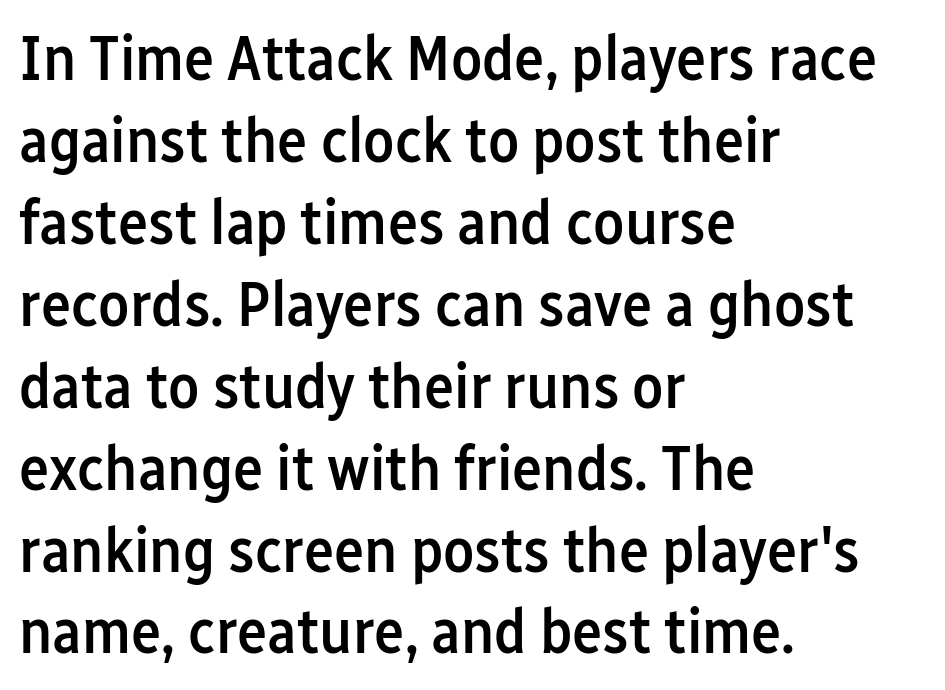
Teacher's note: observe the even left margin — that is flush-left alignment. A sans-serif font was chosen for this passage. Beneath every word, the page is bare. Students, note that the glyphs here touch the page at normal intervals. As a designer I'd log this as weight 600, semibold. Posture: vertical.
